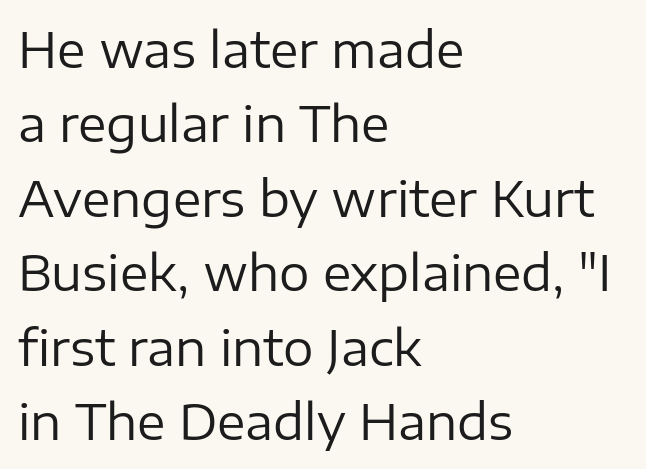
Q: Is the text bold? A: No.
Q: Is the text italic (slanted)? A: No, it is upright.
Q: Is the typeface a serif or a sans-serif typeface? A: Sans-serif.
Q: Is the text underlined? A: No.
Q: How is the paragraph aligned? A: Left-aligned.
Q: Is the spacing between letters normal or unusually wide? A: Normal.
Q: Is the spacing between lines tight, normal or loose? A: Normal.
Q: Width (condensed, normal, or wide)? A: Normal.
Q: Stroke contrast? A: Low.
Q: x-height? A: Medium.
Q: Monospaced? A: No.
